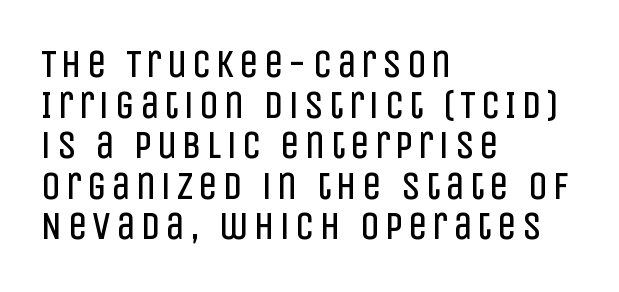
Each row of text sits above clean, open space. A typesetter would mark this as roman, not italic. This sample has the flowing, uneven cadence of proportional lettering. The passage shown stacks its lines with hardly any gap. The font family rendered here belongs to the sans-serif group.
